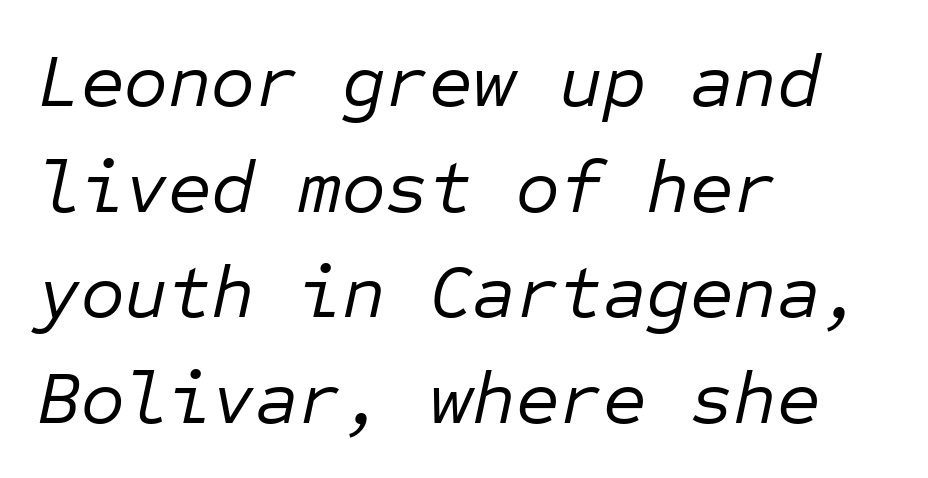
{"italic": "yes", "lean": "right", "slant_degrees": 12, "bold": "no", "weight": "regular", "width": "normal", "stroke_contrast": "low", "x_height": "medium", "monospaced": "yes", "underline": "no", "align": "left", "line_spacing": "normal", "line_spacing_ratio": 1.41, "letter_spacing": "normal", "letter_spacing_em": 0.0, "glyph_px": 75}
